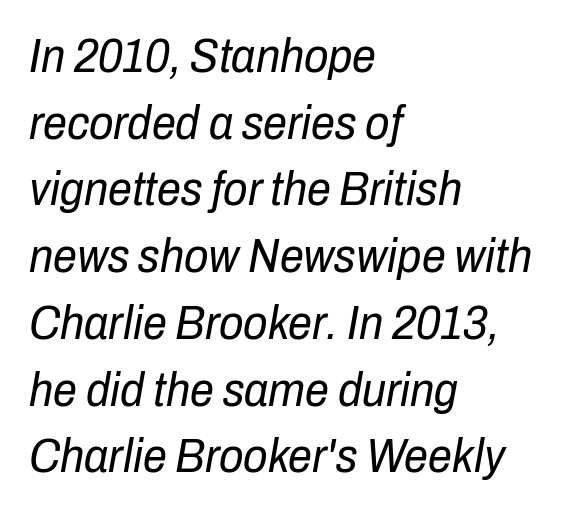
{"italic": "yes", "lean": "right", "slant_degrees": 10, "bold": "no", "weight": "regular", "width": "condensed", "stroke_contrast": "low", "x_height": "medium", "monospaced": "no", "underline": "no", "align": "left", "line_spacing": "normal", "line_spacing_ratio": 1.39, "letter_spacing": "normal", "letter_spacing_em": 0.0, "glyph_px": 48}
